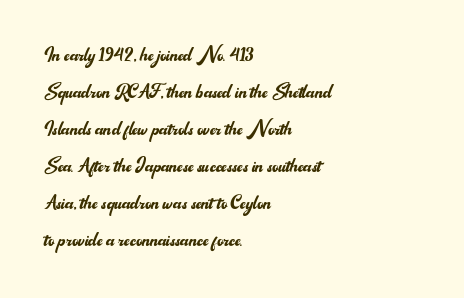
The image shows 24 px text type; set left-aligned, normal line spacing (1.54x), normal letter spacing, not underlined.
